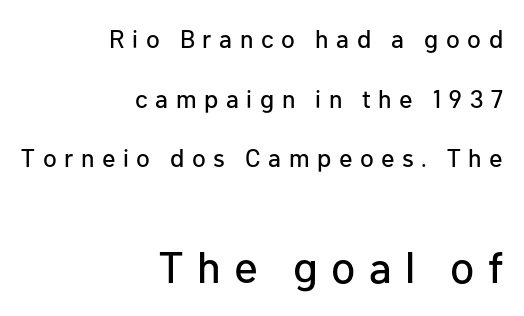
{"serif": "no", "italic": "no", "width": "normal", "stroke_contrast": "low", "x_height": "medium", "monospaced": "no", "underline": "no", "align": "right", "line_spacing": "loose", "line_spacing_ratio": 2.39, "letter_spacing": "wide", "letter_spacing_em": 0.3, "larger_block": "second", "size_ratio": 1.76, "glyph_px": 44}
